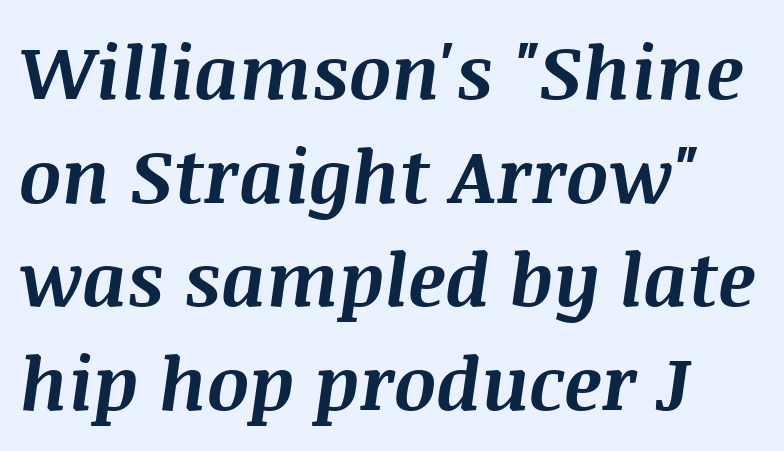
The image shows 74 px bold type, italic (leaning right); set left-aligned, normal line spacing (1.4x), normal letter spacing, not underlined; medium stroke contrast and a large x-height.
